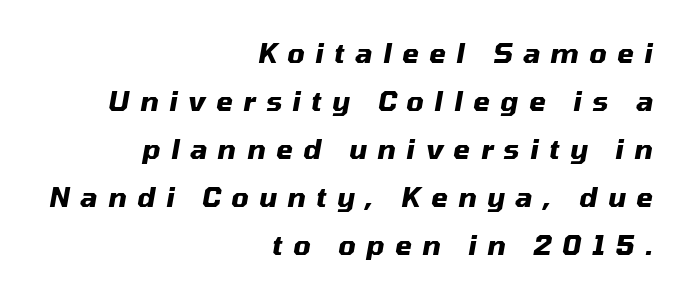
The image shows 27 px bold type, italic (leaning right); set right-aligned, line spacing 1.78x, unusually wide letter spacing (+0.39 em), not underlined.
